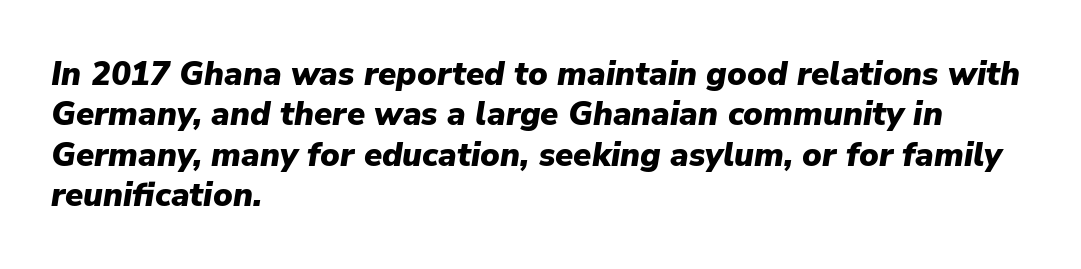
Posture: slanted. These lines keep a tight, regular rhythm from letter to letter. These lines stack with their left ends in a neat column. Varying glyph widths throughout — classic text-font behaviour.
